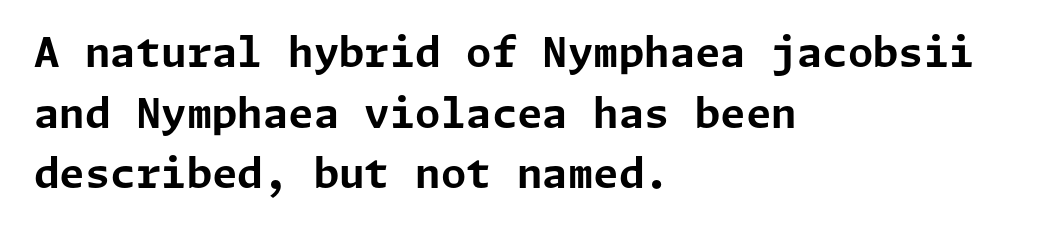
The image shows 41 px bold sans-serif type, upright; set left-aligned, normal line spacing (1.48x), normal letter spacing, not underlined; low stroke contrast and a medium x-height.
